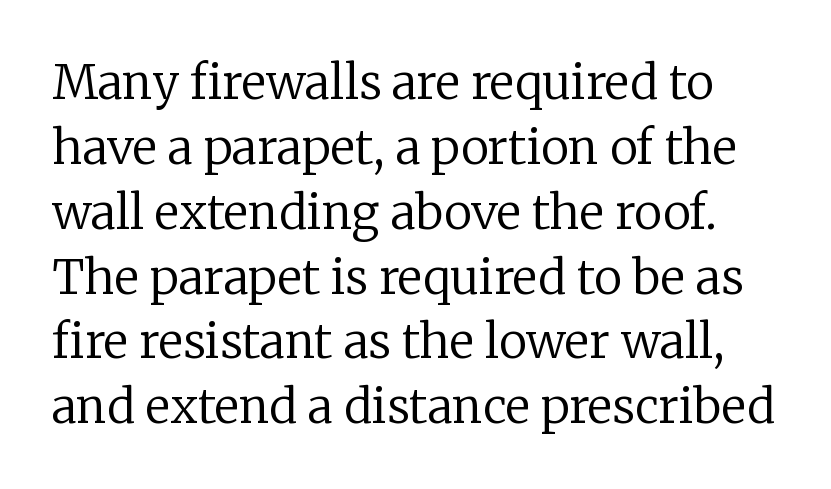
This sample has the flowing, uneven cadence of proportional lettering. To sum up the face: it has serifs. The gaps between neighbouring characters are ordinary and unremarkable. Each row of text sits above clean, open space. Is this a heavy cut? Hardly; it is regular or lighter.
